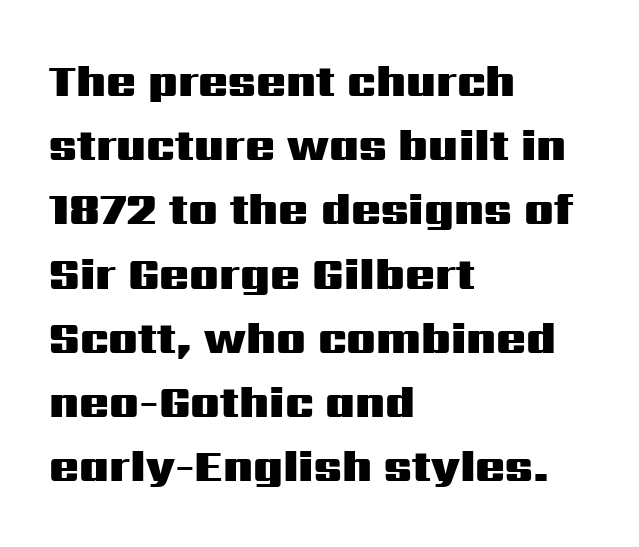
Is the block centered? No — it sits flush against the left margin. Note the varied advance widths — an 'i' is clearly narrower than an 'm'. The characters display no serif detailing; their extremities are plain. The words here are not underlined. The rows are spaced the way most documents space them.
